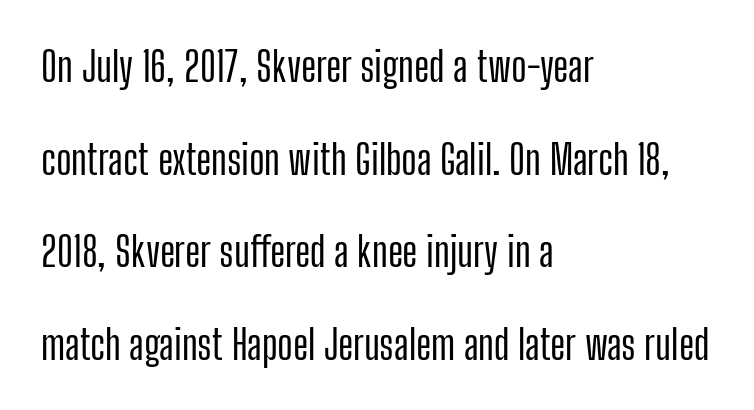
{"serif": "no", "italic": "no", "width": "condensed", "stroke_contrast": "low", "x_height": "medium", "monospaced": "no", "underline": "no", "align": "left", "line_spacing": "loose", "line_spacing_ratio": 2.26, "letter_spacing": "normal", "letter_spacing_em": 0.0, "glyph_px": 41}
